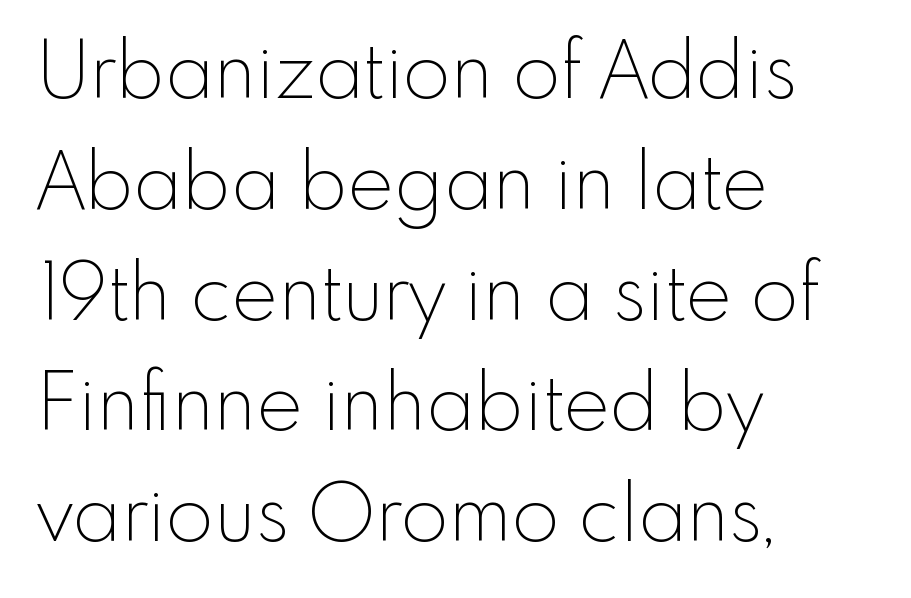
{"serif": "no", "italic": "no", "bold": "no", "weight": "thin", "width": "normal", "x_height": "small", "monospaced": "no", "underline": "no", "align": "left", "line_spacing": "normal", "line_spacing_ratio": 1.42, "letter_spacing": "normal", "letter_spacing_em": 0.0, "glyph_px": 78}
